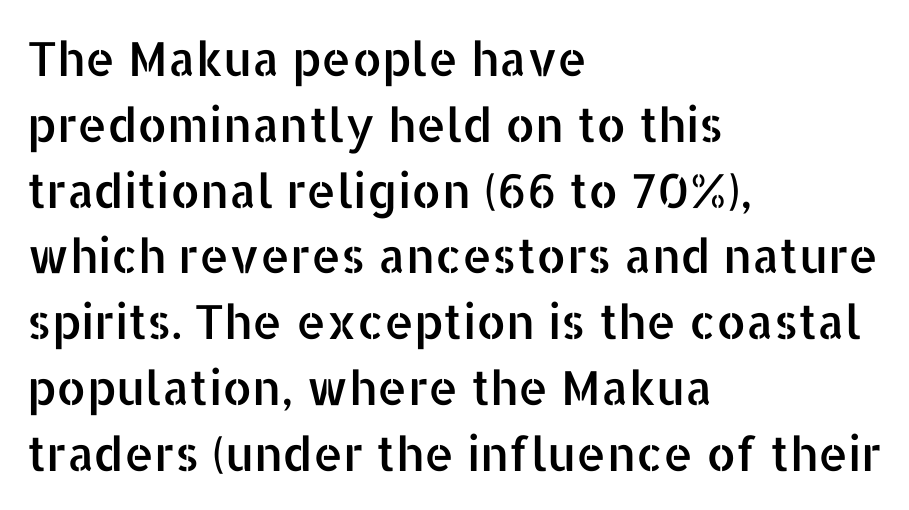
Words float on clear page, feet unadorned. Each line starts at the same left margin while the right side varies. Tracking here is standard; glyphs follow each other at the usual distance. A roman cut, with each character standing at attention. How would I describe the line gaps? Plain and ordinary. Think of a printed novel: that variable character pitch is what you see here.
